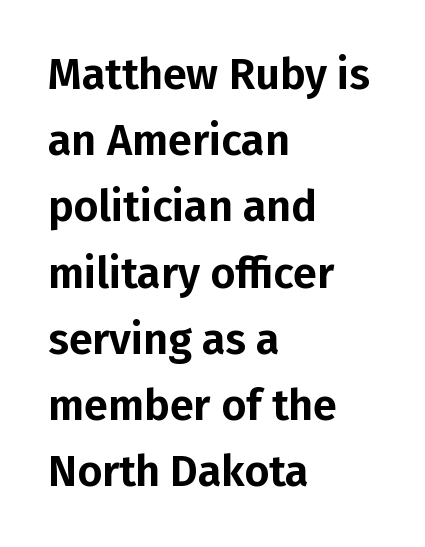
The image shows 43 px sans-serif type, upright; set left-aligned, normal line spacing (1.54x), normal letter spacing, not underlined; low stroke contrast and a medium x-height.
